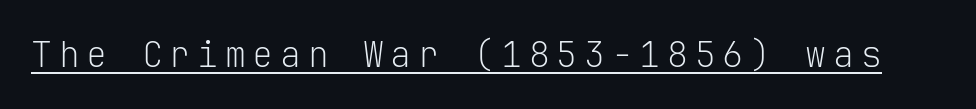
Q: Is the text bold? A: No.
Q: Is the text italic (slanted)? A: No, it is upright.
Q: Is the typeface a serif or a sans-serif typeface? A: Sans-serif.
Q: Is the text underlined? A: Yes.
Q: Width (condensed, normal, or wide)? A: Normal.
Q: Stroke contrast? A: Low.
Q: x-height? A: Medium.
Q: Monospaced? A: Yes.
